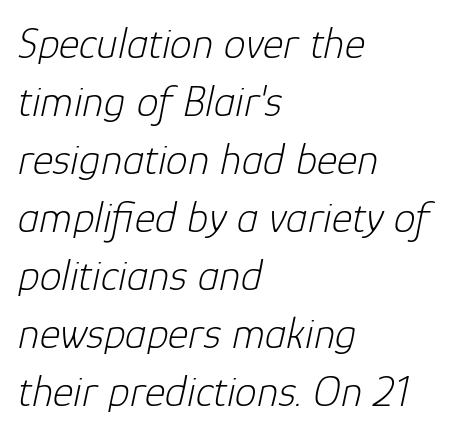
Q: Is the text bold? A: No.
Q: Is the text italic (slanted)? A: Yes, it leans right by about 12 degrees.
Q: Is the text underlined? A: No.
Q: How is the paragraph aligned? A: Left-aligned.
Q: Is the spacing between letters normal or unusually wide? A: Normal.
Q: Is the spacing between lines tight, normal or loose? A: Normal.
Q: Width (condensed, normal, or wide)? A: Normal.
Q: Stroke contrast? A: Low.
Q: x-height? A: Medium.
Q: Monospaced? A: No.
